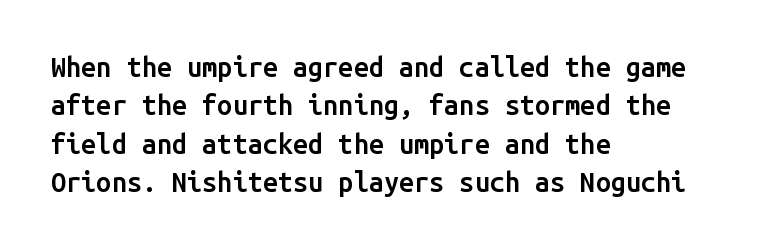
The image shows 27 px text type, upright; set left-aligned, normal line spacing (1.42x), normal letter spacing, not underlined.
